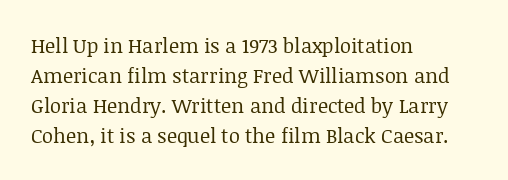
The face looks like a standard text weight, possibly lighter. A normal amount of white space separates one row of letters from the next. Line beginnings align vertically; line endings do not. The horizontal fit of the characters is conventional and even. The passage shown is not underscored anywhere.
